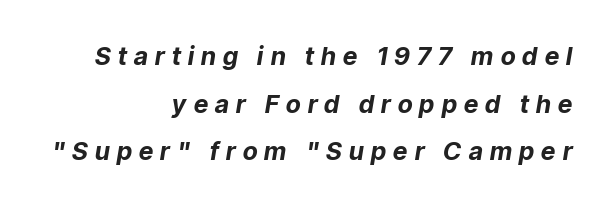
The image shows 25 px bold type, italic (leaning right); set right-aligned, loose line spacing (1.91x), unusually wide letter spacing (+0.29 em), not underlined.
